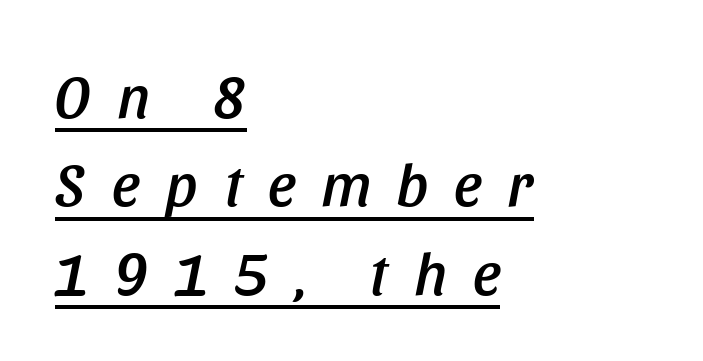
{"italic": "yes", "lean": "right", "slant_degrees": 11, "width": "condensed", "stroke_contrast": "low", "x_height": "large", "monospaced": "no", "underline": "yes", "align": "left", "line_spacing": "normal", "line_spacing_ratio": 1.45, "letter_spacing": "wide", "letter_spacing_em": 0.43, "glyph_px": 61}
